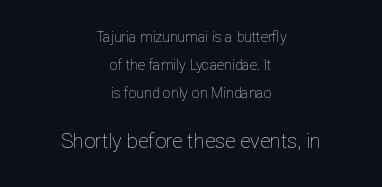
Q: Is the text bold? A: No.
Q: Is the text italic (slanted)? A: No, it is upright.
Q: Is the text underlined? A: No.
Q: How is the paragraph aligned? A: Centered.
Q: Is the spacing between letters normal or unusually wide? A: Normal.
Q: Is the spacing between lines tight, normal or loose? A: Loose.
Q: Which block of text is set in a larger size, the first (top) or the second (bottom)? A: The second (bottom) one.
